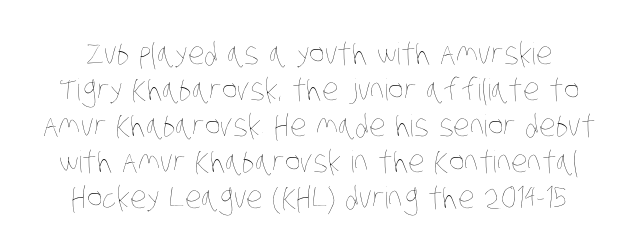
Q: Is the text bold? A: No.
Q: Is the text underlined? A: No.
Q: Is the spacing between letters normal or unusually wide? A: Normal.
Q: Width (condensed, normal, or wide)? A: Condensed.
Q: Stroke contrast? A: Low.
Q: x-height? A: Large.
Q: Monospaced? A: No.
